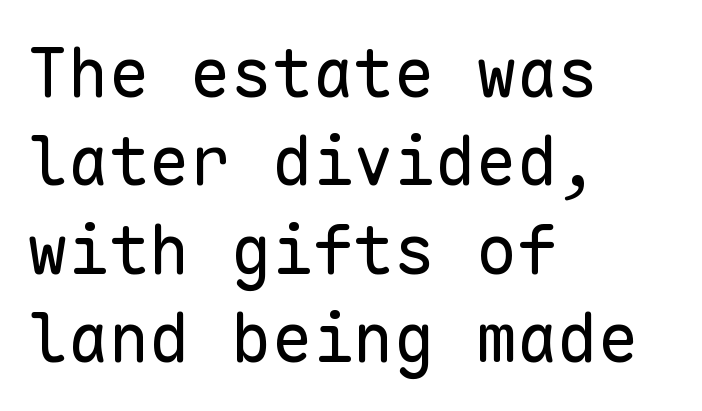
{"serif": "no", "italic": "no", "bold": "no", "weight": "regular", "width": "normal", "stroke_contrast": "low", "x_height": "medium", "monospaced": "yes", "underline": "no", "align": "left", "line_spacing": "normal", "line_spacing_ratio": 1.3, "letter_spacing": "normal", "letter_spacing_em": 0.0, "glyph_px": 68}
